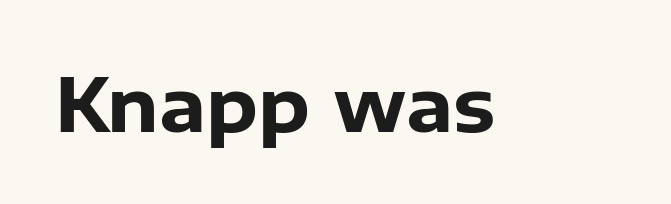
The image shows 74 px heavy sans-serif type, upright; set normal letter spacing, not underlined; low stroke contrast and a medium x-height.
